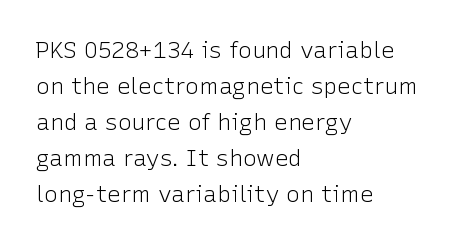
Q: Is the text bold? A: No.
Q: Is the text italic (slanted)? A: No, it is upright.
Q: Is the text underlined? A: No.
Q: How is the paragraph aligned? A: Left-aligned.
Q: Is the spacing between letters normal or unusually wide? A: Normal.
Q: Is the spacing between lines tight, normal or loose? A: Normal.
